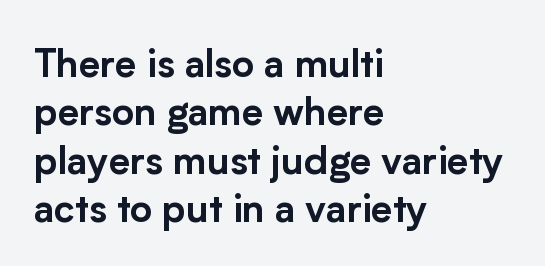
Q: Is the text italic (slanted)? A: No, it is upright.
Q: Is the typeface a serif or a sans-serif typeface? A: Sans-serif.
Q: Is the text underlined? A: No.
Q: How is the paragraph aligned? A: Left-aligned.
Q: Is the spacing between letters normal or unusually wide? A: Normal.
Q: Is the spacing between lines tight, normal or loose? A: Normal.
Q: Width (condensed, normal, or wide)? A: Normal.
Q: Stroke contrast? A: Low.
Q: x-height? A: Medium.
Q: Monospaced? A: No.
